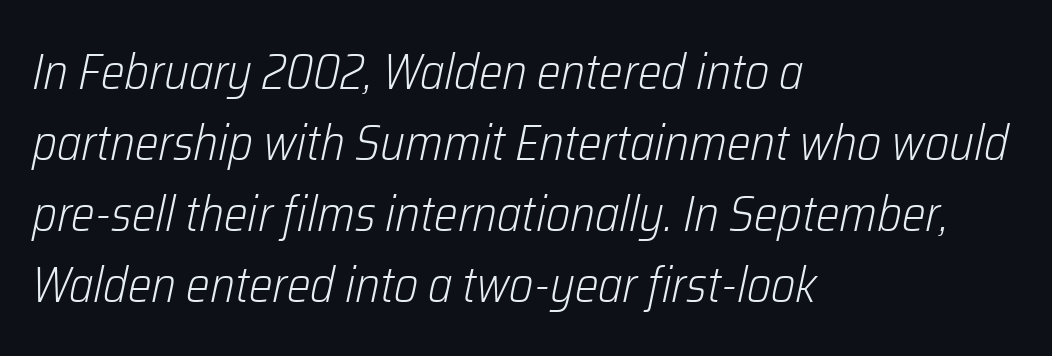
The image shows 50 px light, condensed type, italic (leaning right); set left-aligned, normal line spacing (1.42x), normal letter spacing, not underlined; low stroke contrast and a medium x-height.
